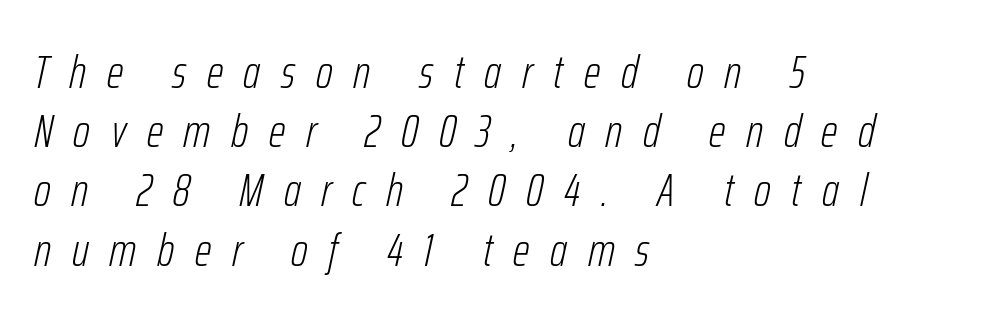
Lines of text with bare space underneath. The tracking jumps out immediately: characters are airy and widely separated. There's an unmistakable incline to the writing here. The rag falls on the right side of this text block.
